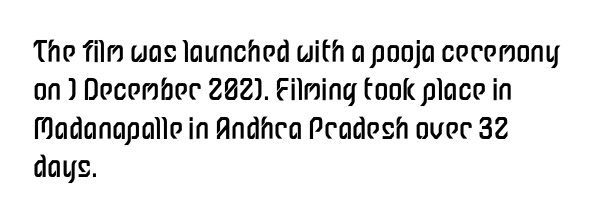
{"serif": "no", "italic": "no", "bold": "no", "weight": "regular", "width": "condensed", "stroke_contrast": "low", "x_height": "medium", "monospaced": "no", "underline": "no", "align": "left", "line_spacing": "normal", "line_spacing_ratio": 1.32, "letter_spacing": "normal", "letter_spacing_em": 0.0, "glyph_px": 29}
